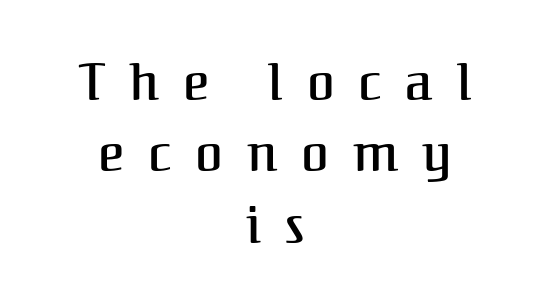
{"serif": "yes", "italic": "no", "width": "normal", "stroke_contrast": "medium", "x_height": "medium", "monospaced": "no", "underline": "no", "align": "center", "line_spacing": "normal", "line_spacing_ratio": 1.43, "letter_spacing": "wide", "letter_spacing_em": 0.48, "glyph_px": 50}
